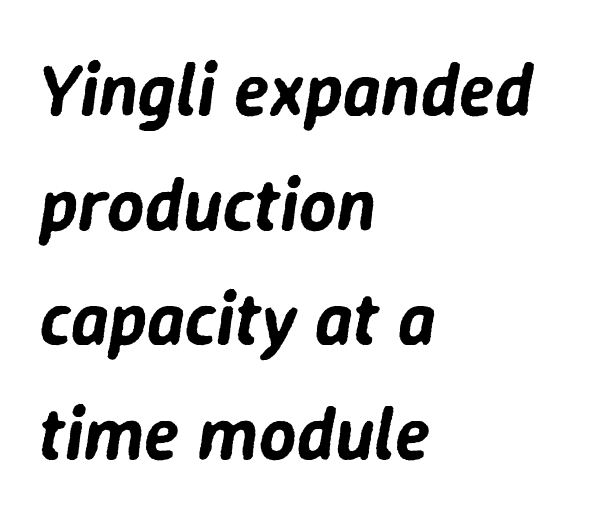
The rendering applies a slant to the glyphs. Each letter keeps its own natural width here, so spacing adapts to shape. A bare baseline throughout the passage. The face used here is rendered with its standard letterfit.
